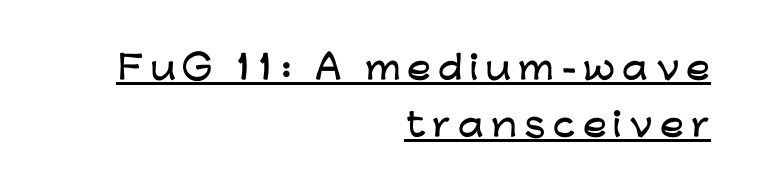
Q: Is the text italic (slanted)? A: No, it is upright.
Q: Is the typeface a serif or a sans-serif typeface? A: Sans-serif.
Q: Is the text underlined? A: Yes.
Q: How is the paragraph aligned? A: Right-aligned.
Q: Is the spacing between letters normal or unusually wide? A: Unusually wide.
Q: Width (condensed, normal, or wide)? A: Wide.
Q: Stroke contrast? A: Low.
Q: x-height? A: Medium.
Q: Monospaced? A: No.
